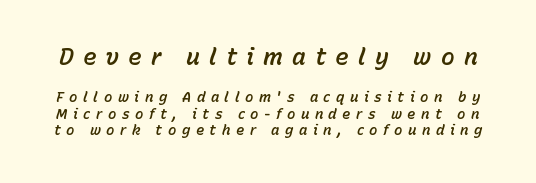
Here the first block reads like a headline and the second like body copy. The rendering applies a slant to the glyphs. Anything drawn beneath the words? Only blank space. Short note: letters widely spaced.
